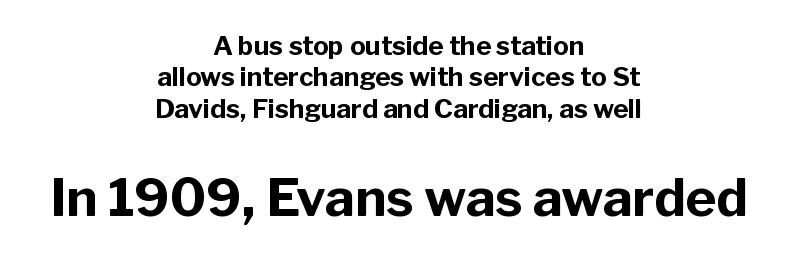
{"serif": "no", "italic": "no", "bold": "yes", "weight": "bold", "width": "normal", "stroke_contrast": "low", "x_height": "medium", "monospaced": "no", "underline": "no", "align": "center", "line_spacing_ratio": 1.21, "letter_spacing": "normal", "letter_spacing_em": 0.0, "larger_block": "second", "size_ratio": 2.0, "glyph_px": 52}
